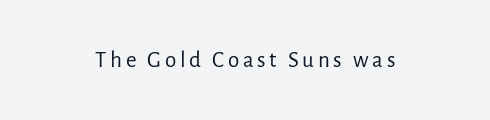
Honestly, there is no underline to notice here at all. This is roman type, the default non-slanted kind. Weight: not bold — regular or lighter.
